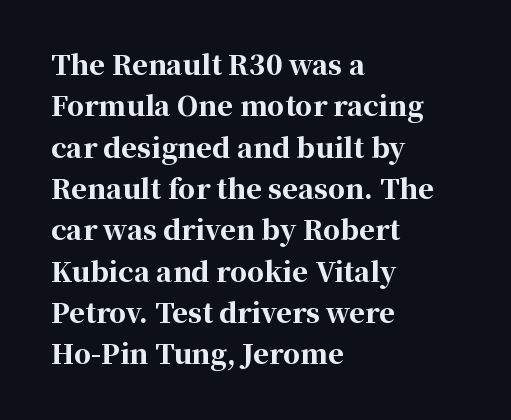
This block has exactly the height ordinary leading produces. The letterforms sit shoulder to shoulder at normal distance. On the weight axis this lands at bold, roughly 700. Line beginnings align vertically; line endings do not. A roman cut, with each character standing at attention.
